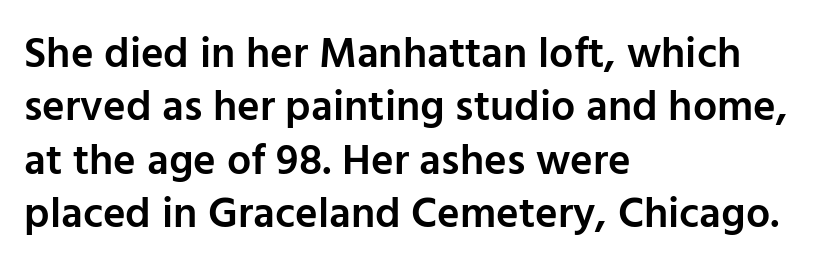
Each word holds together tightly as a unit, with standard inter-letter gaps. Short and long lines alike share a common starting point at left. Character widths vary here, with narrow letters taking less room than wide ones. Each row of text sits above clean, open space. A semibold gives these letters moderate extra thickness, short of bold.
